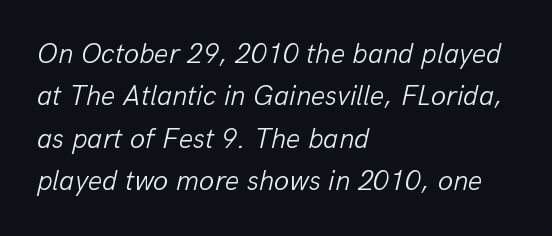
Q: Is the text bold? A: No.
Q: Is the text italic (slanted)? A: Yes, it leans right by about 13 degrees.
Q: Is the text underlined? A: No.
Q: How is the paragraph aligned? A: Left-aligned.
Q: Is the spacing between letters normal or unusually wide? A: Normal.
Q: Is the spacing between lines tight, normal or loose? A: Normal.
Q: Width (condensed, normal, or wide)? A: Normal.
Q: Stroke contrast? A: Low.
Q: x-height? A: Medium.
Q: Monospaced? A: No.
